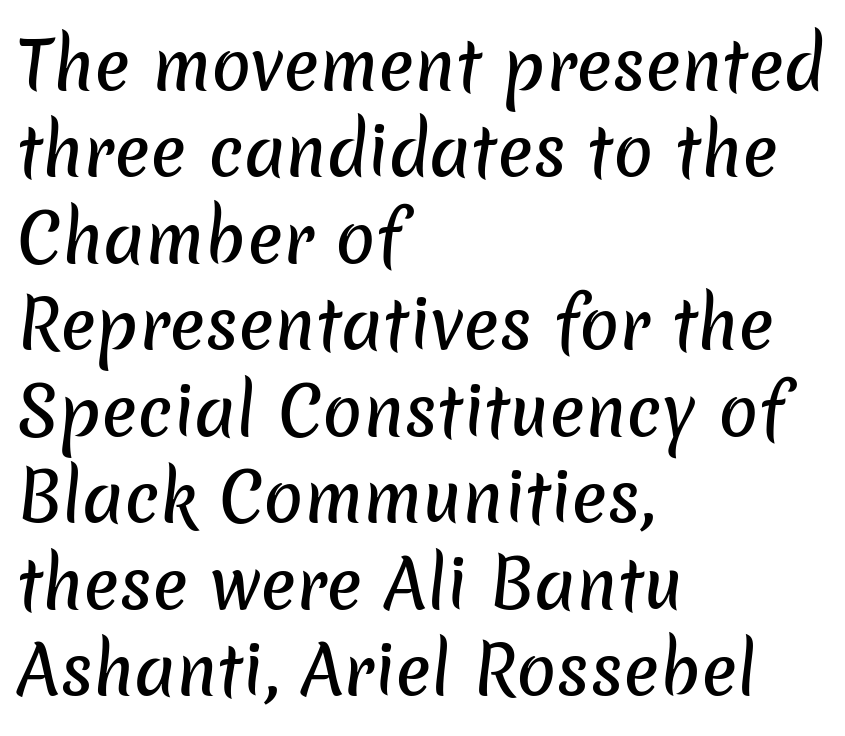
This rendering features lettering with no underline. Interline gaps are of average width in this sample. Spacing between characters is what you'd get straight out of the box. The passage shown is typed in a proportional face where columns would drift.
